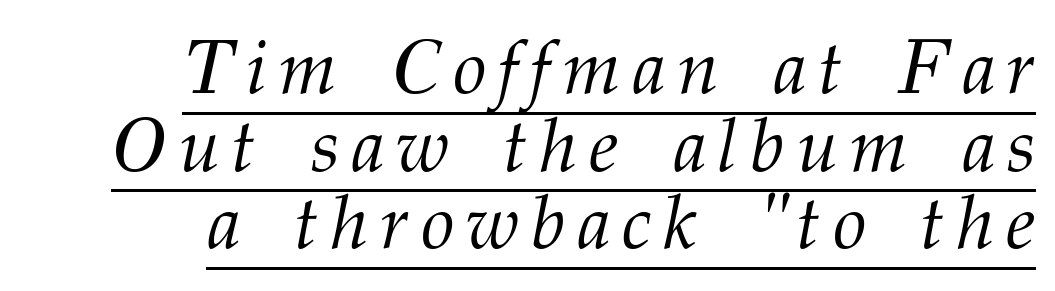
The image shows 76 px light serif type, italic (leaning right); set right-aligned, tight line spacing (1.02x), underlined; medium stroke contrast and a medium x-height.
